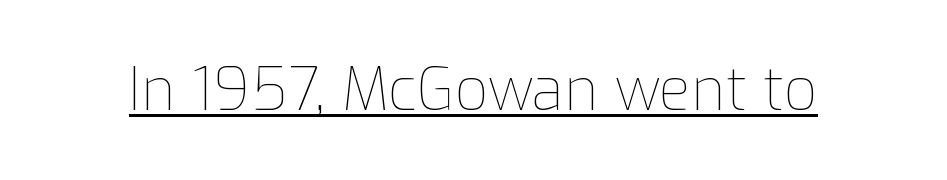
Is this a fixed-width face? No — the glyphs have proportional, varying widths. Look at the tracking — it's just the regular setting, nothing added. The strokes carry an ordinary text weight at most. Is there an underline? Yes — a line sits under the letters. Italic: no, the glyphs are upright roman.
